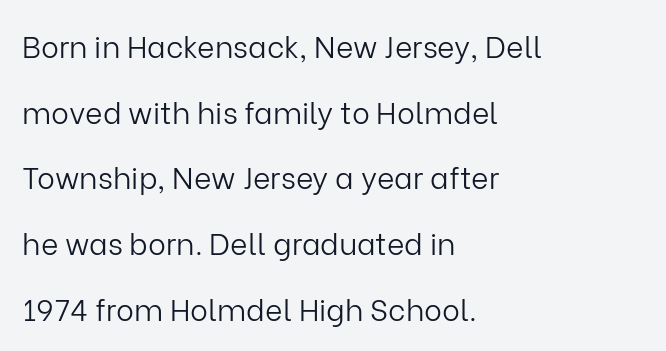
Beneath every word, the page is bare. Type style note: lacks serifs. No letter is thick-stroked: the sample isn't bold. Rows of type keep a wide berth in the vertical direction. These lines were composed using upright roman letters. Observe the ordinary spacing: letters are neighbours, not strangers.
